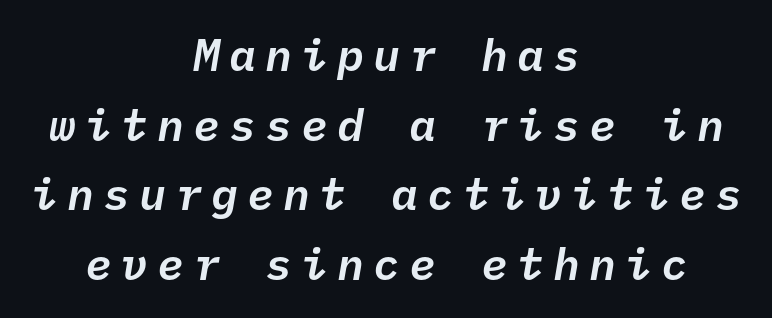
The image shows 45 px text type, italic (leaning right), monospaced; set centered, normal line spacing (1.55x), unusually wide letter spacing (+0.2 em), not underlined; low stroke contrast and a medium x-height.
